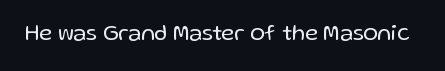
Q: Is the text bold? A: No.
Q: Is the text italic (slanted)? A: No, it is upright.
Q: Is the text underlined? A: No.
Q: Is the spacing between letters normal or unusually wide? A: Normal.
